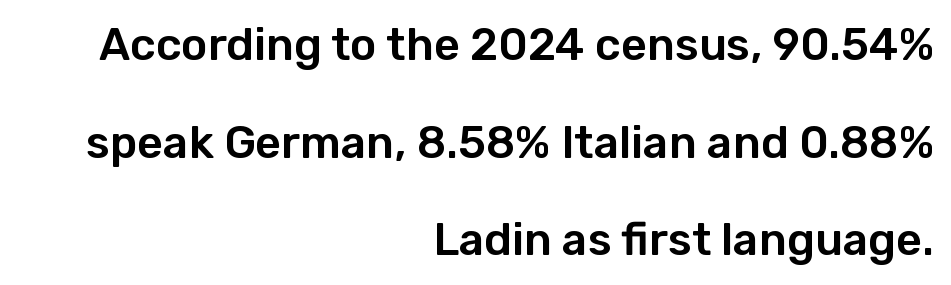
{"serif": "no", "italic": "no", "width": "normal", "stroke_contrast": "low", "x_height": "medium", "monospaced": "no", "underline": "no", "align": "right", "line_spacing": "loose", "line_spacing_ratio": 2.17, "letter_spacing": "normal", "letter_spacing_em": 0.0, "glyph_px": 45}
